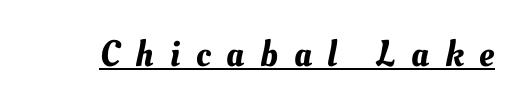
{"width": "normal", "stroke_contrast": "medium", "x_height": "small", "monospaced": "no", "underline": "yes", "letter_spacing": "wide", "letter_spacing_em": 0.43, "glyph_px": 37}
